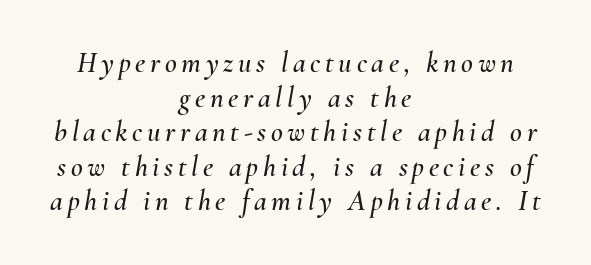
Q: Is the text italic (slanted)? A: Yes, it leans right by about 10 degrees.
Q: Is the text underlined? A: No.
Q: How is the paragraph aligned? A: Centered.
Q: Width (condensed, normal, or wide)? A: Normal.
Q: Stroke contrast? A: Medium.
Q: x-height? A: Small.
Q: Monospaced? A: No.
